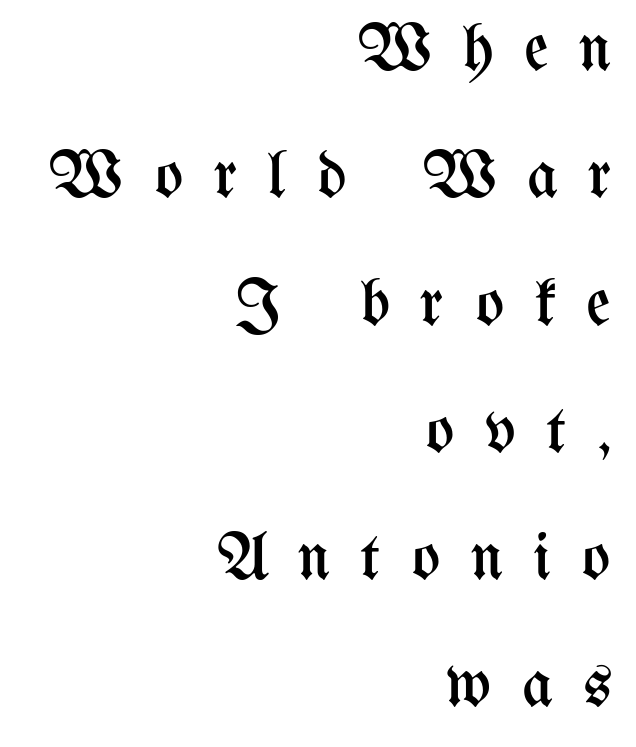
Q: Is the text bold? A: No.
Q: Is the text italic (slanted)? A: No, it is upright.
Q: Is the text underlined? A: No.
Q: How is the paragraph aligned? A: Right-aligned.
Q: Is the spacing between letters normal or unusually wide? A: Unusually wide.
Q: Is the spacing between lines tight, normal or loose? A: Loose.
Q: Width (condensed, normal, or wide)? A: Condensed.
Q: Stroke contrast? A: Medium.
Q: x-height? A: Medium.
Q: Monospaced? A: No.
